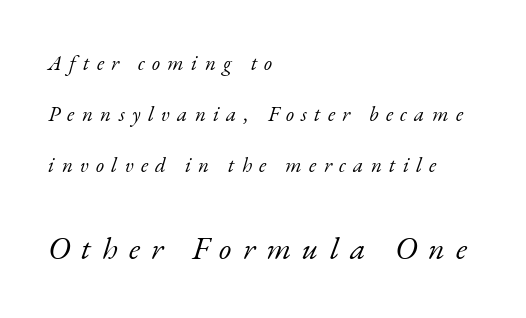
{"serif": "yes", "italic": "yes", "lean": "right", "slant_degrees": 17, "bold": "no", "weight": "light", "width": "normal", "stroke_contrast": "low", "x_height": "small", "monospaced": "no", "underline": "no", "align": "left", "line_spacing": "loose", "line_spacing_ratio": 2.42, "letter_spacing": "wide", "letter_spacing_em": 0.35, "larger_block": "second", "size_ratio": 1.52, "glyph_px": 32}
